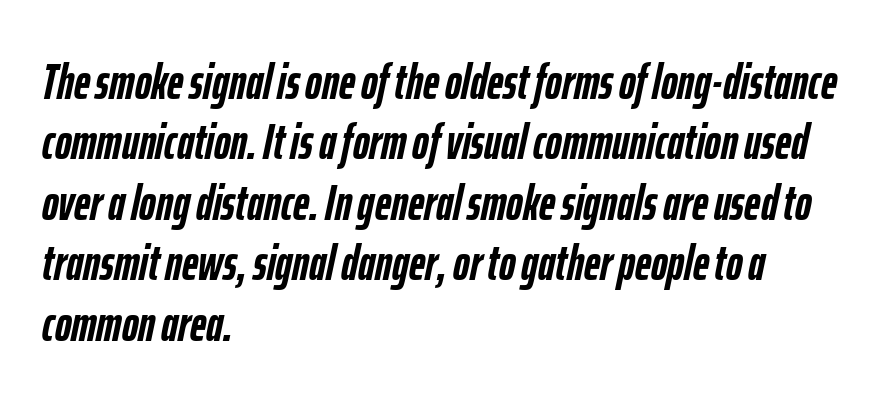
{"italic": "yes", "lean": "right", "slant_degrees": 12, "bold": "yes", "weight": "semibold", "width": "condensed", "stroke_contrast": "low", "x_height": "medium", "monospaced": "no", "underline": "no", "align": "left", "line_spacing_ratio": 1.21, "letter_spacing": "normal", "letter_spacing_em": 0.0, "glyph_px": 50}
